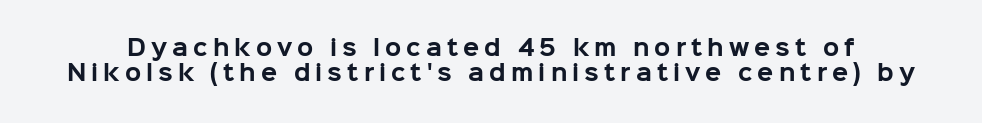
Q: Is the text bold? A: Yes.
Q: Is the text italic (slanted)? A: No, it is upright.
Q: Is the text underlined? A: No.
Q: Is the spacing between letters normal or unusually wide? A: Unusually wide.
